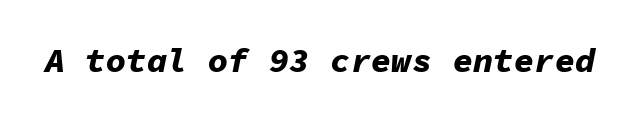
{"italic": "yes", "lean": "right", "slant_degrees": 11, "bold": "yes", "weight": "bold", "width": "normal", "stroke_contrast": "low", "x_height": "medium", "monospaced": "yes", "underline": "no", "letter_spacing": "normal", "letter_spacing_em": 0.0, "glyph_px": 34}
